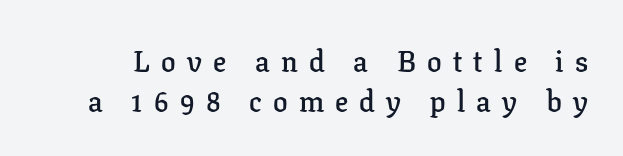
{"serif": "yes", "italic": "no", "bold": "semi", "weight": "semibold", "width": "normal", "stroke_contrast": "low", "x_height": "medium", "monospaced": "no", "underline": "no", "line_spacing": "normal", "line_spacing_ratio": 1.37, "letter_spacing": "wide", "letter_spacing_em": 0.39, "glyph_px": 29}
